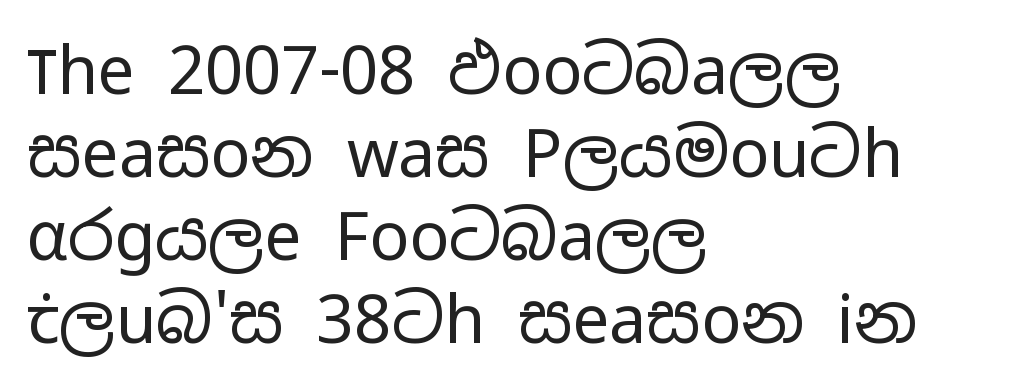
The image shows 66 px regular-weight, wide sans-serif type, upright; set left-aligned, normal line spacing (1.26x), normal letter spacing, not underlined; low stroke contrast and a medium x-height.
